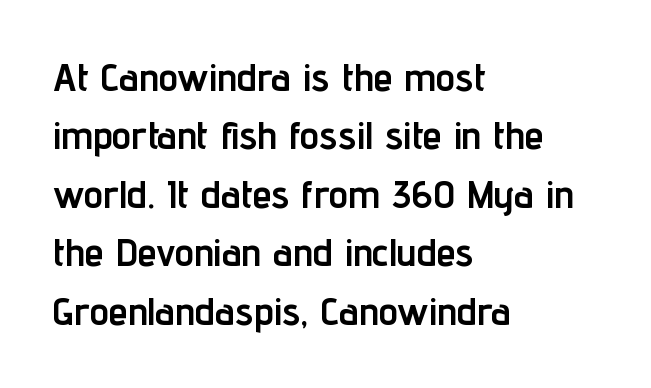
Q: Is the text bold? A: Yes.
Q: Is the text italic (slanted)? A: No, it is upright.
Q: Is the typeface a serif or a sans-serif typeface? A: Sans-serif.
Q: Is the text underlined? A: No.
Q: How is the paragraph aligned? A: Left-aligned.
Q: Is the spacing between letters normal or unusually wide? A: Normal.
Q: Is the spacing between lines tight, normal or loose? A: Normal.
Q: Width (condensed, normal, or wide)? A: Condensed.
Q: Stroke contrast? A: Low.
Q: x-height? A: Medium.
Q: Monospaced? A: No.
